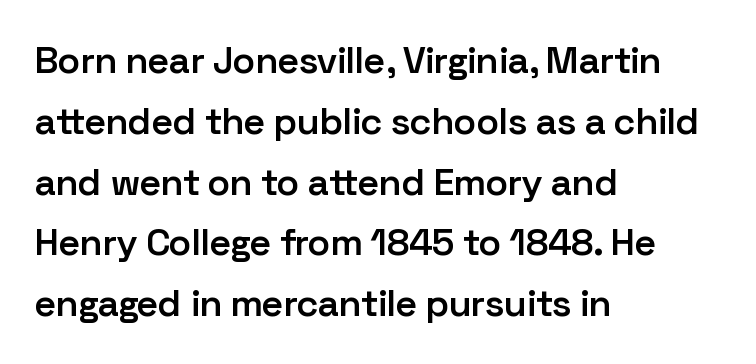
Q: Is the text bold? A: Semi-bold.
Q: Is the text italic (slanted)? A: No, it is upright.
Q: Is the typeface a serif or a sans-serif typeface? A: Sans-serif.
Q: Is the text underlined? A: No.
Q: How is the paragraph aligned? A: Left-aligned.
Q: Is the spacing between letters normal or unusually wide? A: Normal.
Q: Is the spacing between lines tight, normal or loose? A: Normal.
Q: Width (condensed, normal, or wide)? A: Normal.
Q: Stroke contrast? A: Low.
Q: x-height? A: Medium.
Q: Monospaced? A: No.
